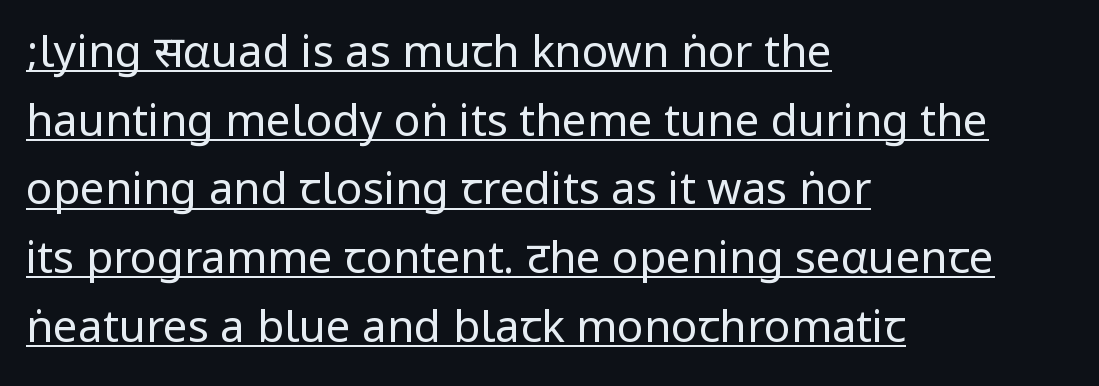
Quick note: interline space is typical. The typesetting does not lean heavy: it is not bold. Horizontally, the lines are justified to the leading edge only. Underline: present. In terms of letterspacing, this is plain default setting. Note: no serifs on the glyphs.
